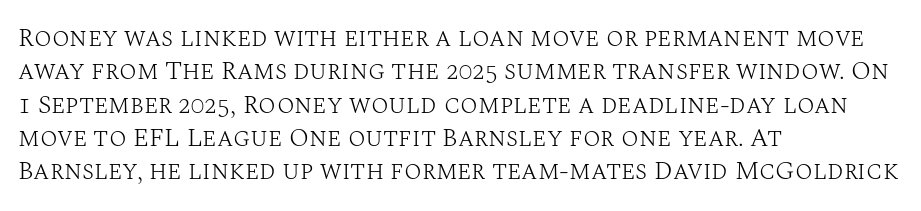
{"italic": "no", "bold": "no", "underline": "no", "align": "left", "line_spacing": "normal", "line_spacing_ratio": 1.28, "letter_spacing": "normal", "letter_spacing_em": 0.0, "glyph_px": 26}
